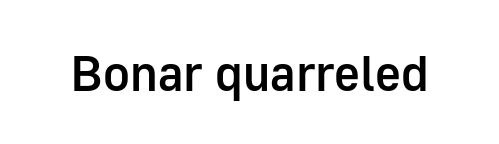
The image shows 50 px semibold sans-serif type, upright; set normal letter spacing, not underlined; low stroke contrast and a medium x-height.
